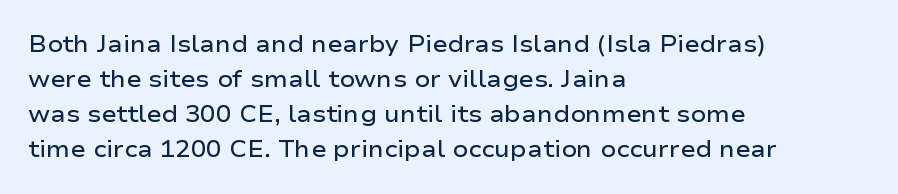
Teacher's note: observe the even left margin — that is flush-left alignment. The letters stand upright; this is a roman face. The string is rendered with underlining switched off. A somewhat darkened texture: the type is semibold rather than bold.
